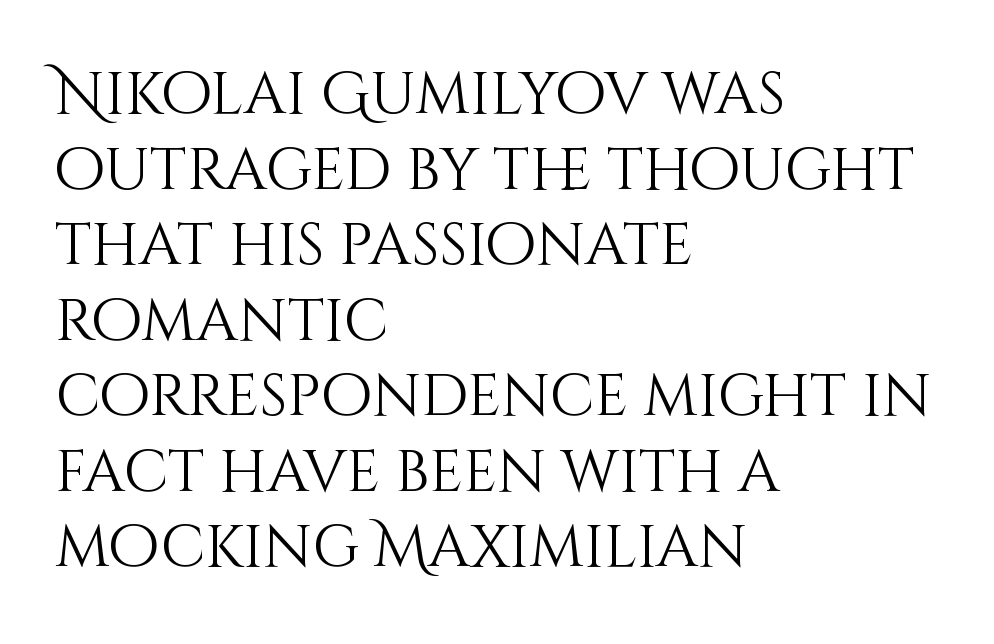
The image shows 59 px light type, upright; set left-aligned, normal line spacing (1.28x), normal letter spacing, not underlined; medium stroke contrast and a large x-height.
